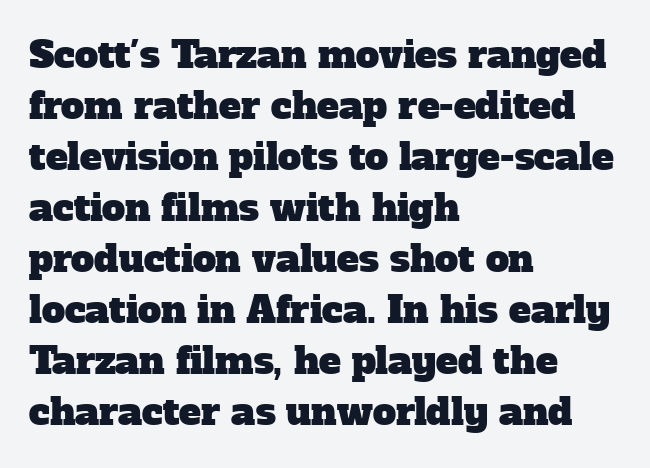
Q: Is the typeface a serif or a sans-serif typeface? A: Serif.
Q: Is the text underlined? A: No.
Q: How is the paragraph aligned? A: Left-aligned.
Q: Is the spacing between letters normal or unusually wide? A: Normal.
Q: Is the spacing between lines tight, normal or loose? A: Normal.
Q: Width (condensed, normal, or wide)? A: Normal.
Q: Stroke contrast? A: Low.
Q: x-height? A: Medium.
Q: Monospaced? A: No.
